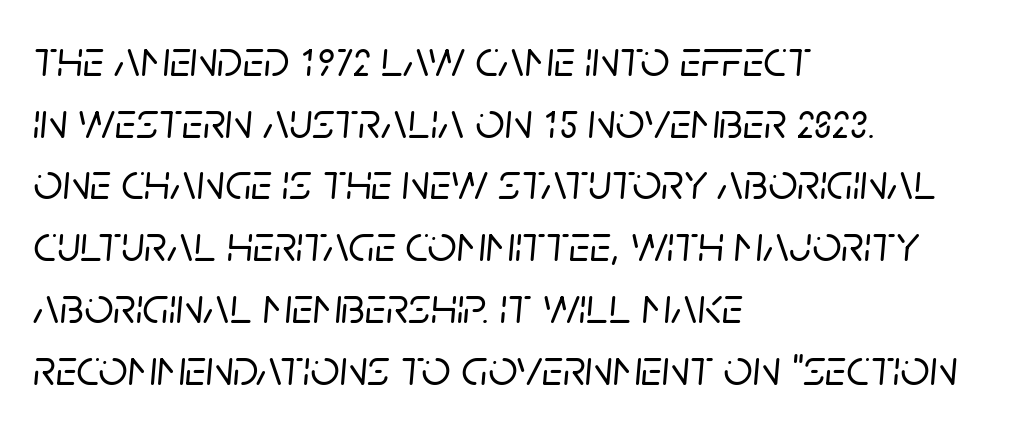
{"italic": "yes", "lean": "right", "slant_degrees": 5, "width": "normal", "stroke_contrast": "low", "x_height": "large", "monospaced": "no", "underline": "no", "align": "left", "line_spacing_ratio": 1.21, "letter_spacing": "normal", "letter_spacing_em": 0.0, "glyph_px": 51}
